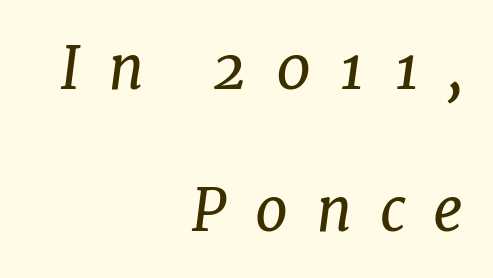
Q: Is the text bold? A: No.
Q: Is the text italic (slanted)? A: Yes, it leans right by about 7 degrees.
Q: Is the typeface a serif or a sans-serif typeface? A: Serif.
Q: Is the text underlined? A: No.
Q: How is the paragraph aligned? A: Right-aligned.
Q: Is the spacing between letters normal or unusually wide? A: Unusually wide.
Q: Is the spacing between lines tight, normal or loose? A: Loose.
Q: Width (condensed, normal, or wide)? A: Normal.
Q: Stroke contrast? A: Low.
Q: x-height? A: Medium.
Q: Monospaced? A: No.
